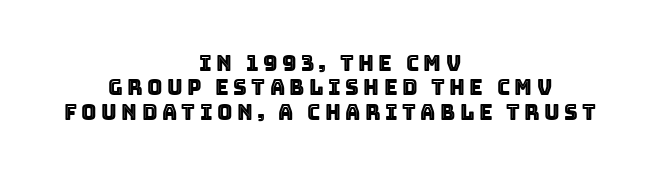
The image shows 21 px text type, upright; set centered, line spacing 1.16x, unusually wide letter spacing (+0.21 em), not underlined.
